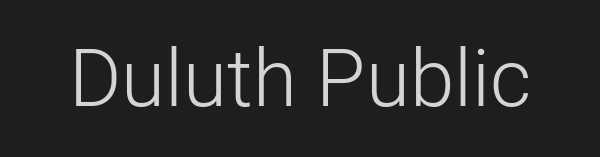
Q: Is the text bold? A: No.
Q: Is the text italic (slanted)? A: No, it is upright.
Q: Is the typeface a serif or a sans-serif typeface? A: Sans-serif.
Q: Is the text underlined? A: No.
Q: Is the spacing between letters normal or unusually wide? A: Normal.
Q: Width (condensed, normal, or wide)? A: Normal.
Q: Stroke contrast? A: Low.
Q: x-height? A: Medium.
Q: Monospaced? A: No.
